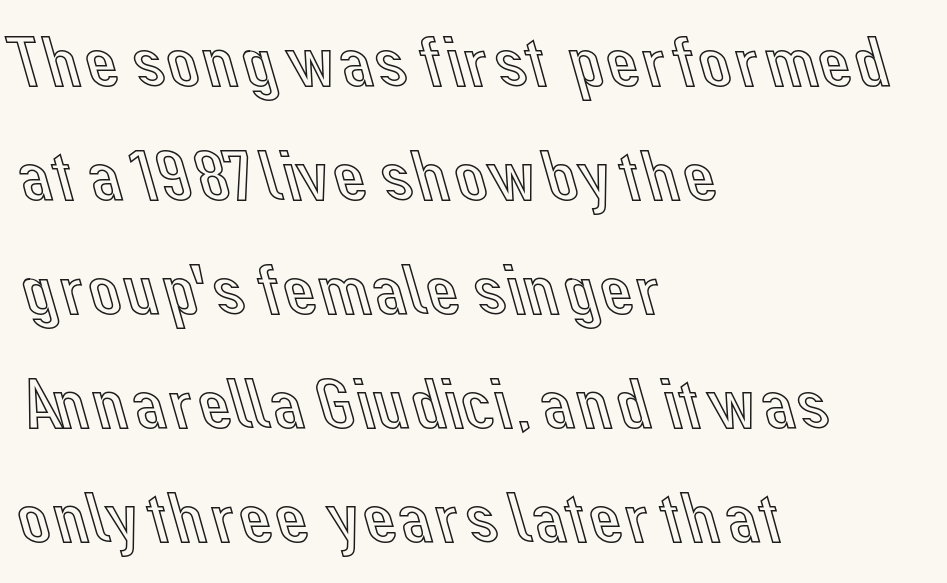
This sample has the flowing, uneven cadence of proportional lettering. Normally led — the rows are evenly, conventionally spaced. The lines are quadded left. What stands out about the letter spacing? Nothing — it is the standard amount.
